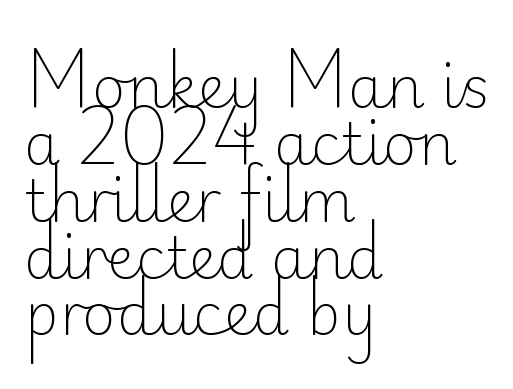
{"serif": "no", "italic": "no", "bold": "no", "weight": "light", "width": "normal", "stroke_contrast": "low", "x_height": "small", "monospaced": "no", "underline": "no", "align": "left", "line_spacing": "tight", "line_spacing_ratio": 0.98, "letter_spacing": "normal", "letter_spacing_em": 0.0, "glyph_px": 58}
